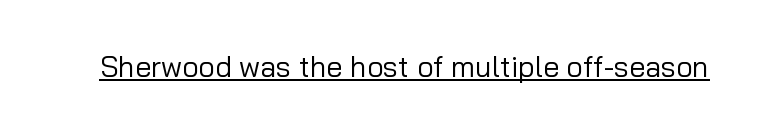
Q: Is the text bold? A: No.
Q: Is the text italic (slanted)? A: No, it is upright.
Q: Is the typeface a serif or a sans-serif typeface? A: Sans-serif.
Q: Is the text underlined? A: Yes.
Q: Is the spacing between letters normal or unusually wide? A: Normal.
Q: Width (condensed, normal, or wide)? A: Normal.
Q: Stroke contrast? A: Low.
Q: x-height? A: Medium.
Q: Monospaced? A: No.
